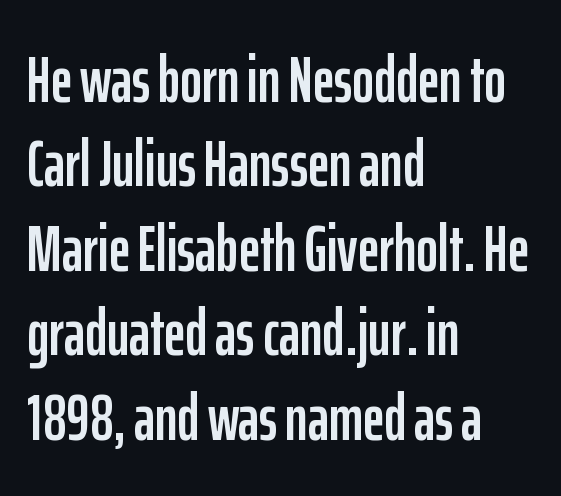
{"serif": "no", "italic": "no", "width": "condensed", "stroke_contrast": "low", "x_height": "medium", "monospaced": "no", "underline": "no", "align": "left", "line_spacing": "normal", "line_spacing_ratio": 1.28, "letter_spacing": "normal", "letter_spacing_em": 0.0, "glyph_px": 66}
